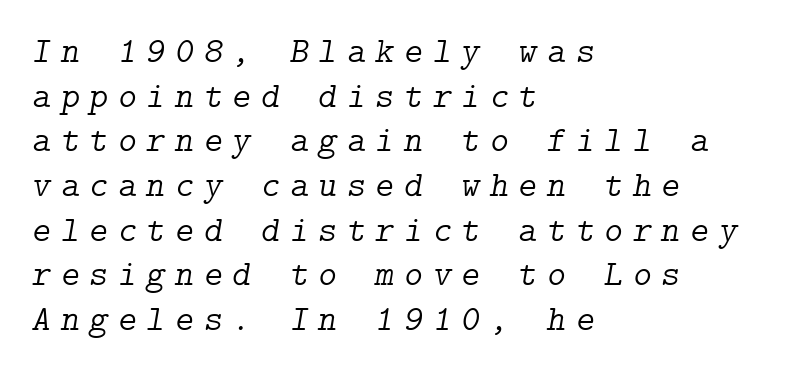
The image shows 36 px light serif type, italic (leaning right); set left-aligned, line spacing 1.24x, unusually wide letter spacing (+0.27 em), not underlined; low stroke contrast and a medium x-height.
